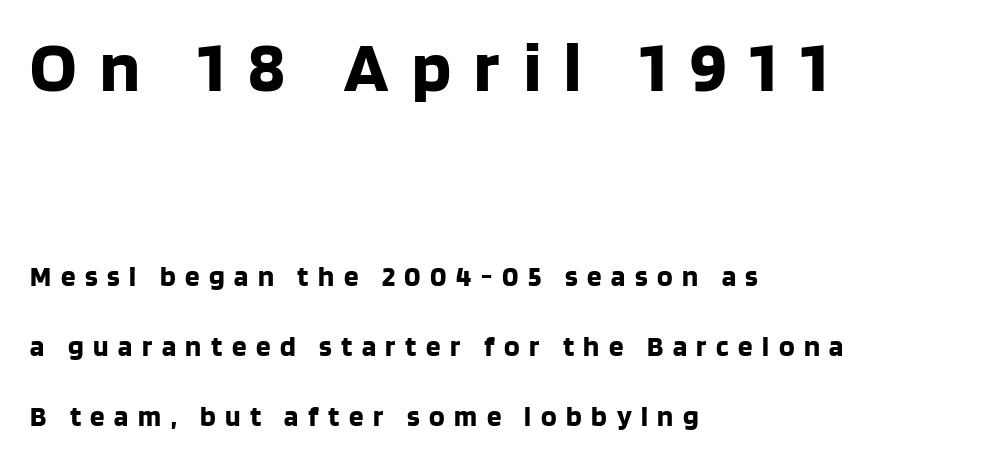
Q: Is the text bold? A: Yes.
Q: Is the text italic (slanted)? A: No, it is upright.
Q: Is the typeface a serif or a sans-serif typeface? A: Sans-serif.
Q: Is the text underlined? A: No.
Q: How is the paragraph aligned? A: Left-aligned.
Q: Is the spacing between letters normal or unusually wide? A: Unusually wide.
Q: Is the spacing between lines tight, normal or loose? A: Loose.
Q: Which block of text is set in a larger size, the first (top) or the second (bottom)? A: The first (top) one.
Q: Width (condensed, normal, or wide)? A: Normal.
Q: Stroke contrast? A: Low.
Q: x-height? A: Large.
Q: Monospaced? A: No.
